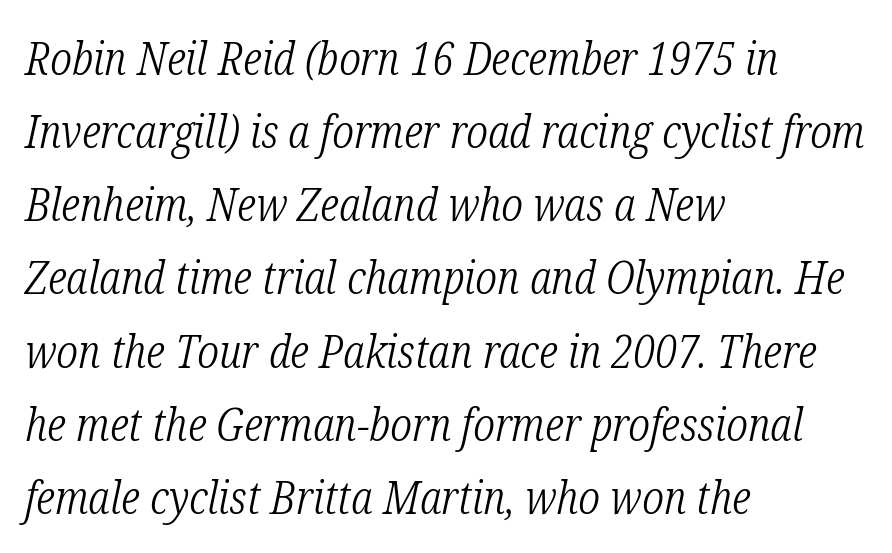
Honestly, the row spacing looks completely unremarkable. These lines keep a tight, regular rhythm from letter to letter. The passage shown is not underscored anywhere. The rendering uses natural spacing where letterforms have individual widths. Note: serifs present on the glyphs.
